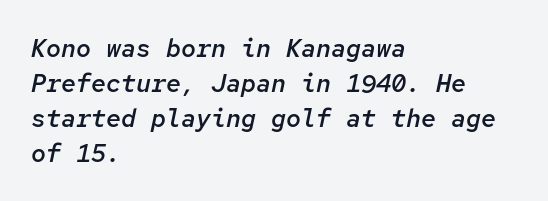
The image shows 25 px text type, italic (leaning right); set left-aligned, normal line spacing (1.4x), normal letter spacing, not underlined.
